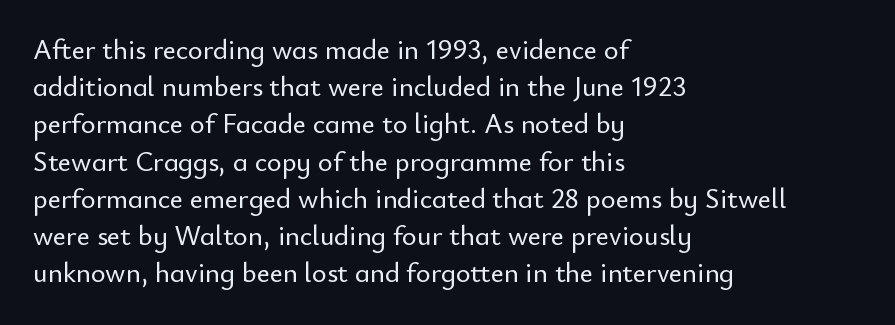
Spacing verdict: proportional, widths tailored to each character. Letterform terminals end flat and unadorned throughout the passage. The tracking reads as untouched default to a designer's eye. The rendering uses a moderate line-height, typical for paragraphs. The paragraph has a hard left edge and a soft right edge.
